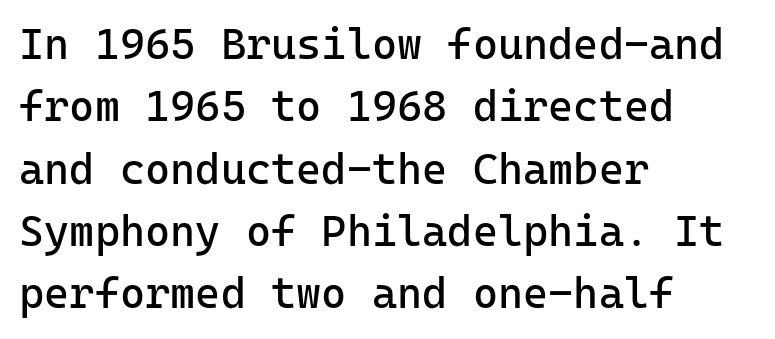
Q: Is the text bold? A: No.
Q: Is the text italic (slanted)? A: No, it is upright.
Q: Is the typeface a serif or a sans-serif typeface? A: Sans-serif.
Q: Is the text underlined? A: No.
Q: How is the paragraph aligned? A: Left-aligned.
Q: Is the spacing between letters normal or unusually wide? A: Normal.
Q: Is the spacing between lines tight, normal or loose? A: Normal.
Q: Width (condensed, normal, or wide)? A: Normal.
Q: Stroke contrast? A: Low.
Q: x-height? A: Medium.
